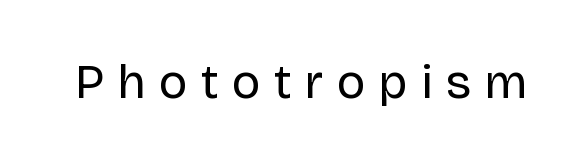
{"serif": "no", "italic": "no", "bold": "no", "weight": "regular", "width": "normal", "stroke_contrast": "low", "x_height": "large", "monospaced": "no", "underline": "no", "letter_spacing": "wide", "letter_spacing_em": 0.28, "glyph_px": 48}
